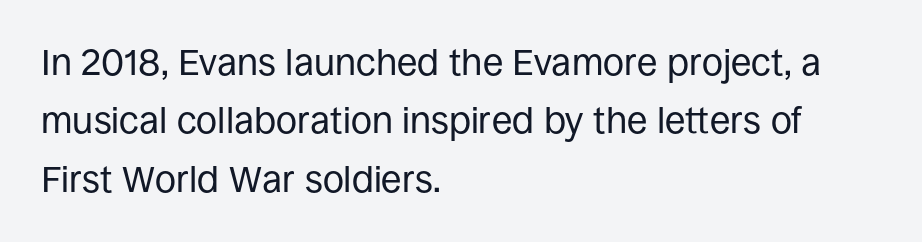
Q: Is the text bold? A: No.
Q: Is the text italic (slanted)? A: No, it is upright.
Q: Is the typeface a serif or a sans-serif typeface? A: Sans-serif.
Q: Is the text underlined? A: No.
Q: How is the paragraph aligned? A: Left-aligned.
Q: Is the spacing between letters normal or unusually wide? A: Normal.
Q: Is the spacing between lines tight, normal or loose? A: Normal.
Q: Width (condensed, normal, or wide)? A: Normal.
Q: Stroke contrast? A: Low.
Q: x-height? A: Large.
Q: Monospaced? A: No.
